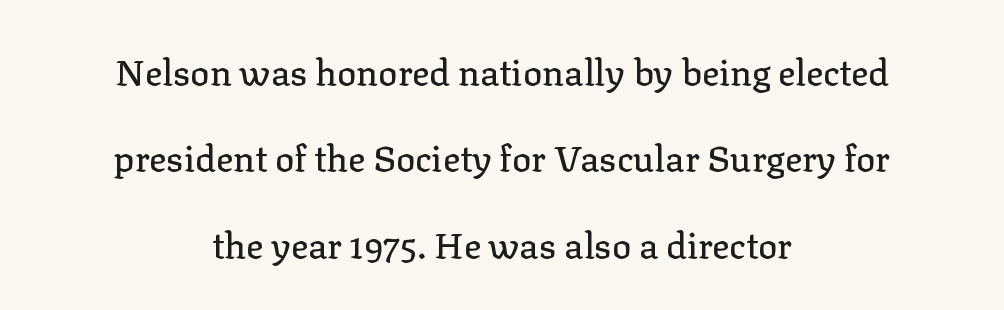
The horizontal fit of the characters is conventional and even. The zone under the glyphs is completely vacant. Looks like regular typesetting: each glyph gets only the width it needs. Baseline-to-baseline distance is far greater than the letter height.
